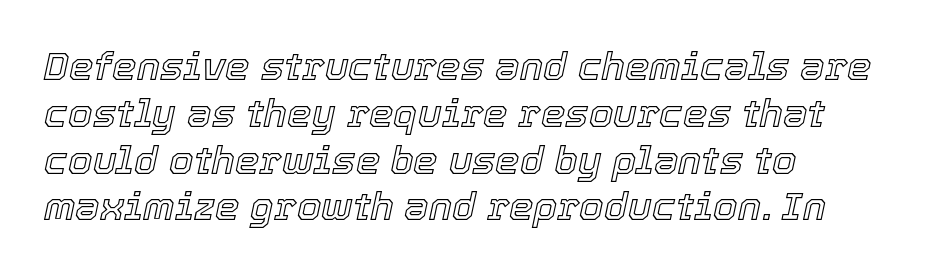
The image shows 39 px text type, italic (leaning right); set left-aligned, line spacing 1.2x, normal letter spacing, not underlined; a medium x-height.
